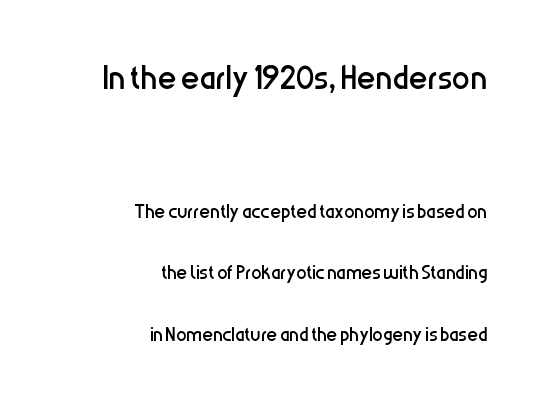
The rendering uses natural spacing where letterforms have individual widths. No chunkiness to these letters — they're not bold. Is the letter spacing exaggerated? No — it looks like the ordinary default. The designer dialed line spacing up above the default. All the whitespace from short lines collects on the left. Classification — sans serif.
